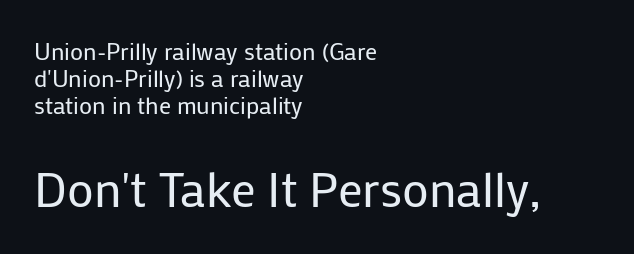
Compared with typical body copy, the letter spacing here is the same. Typeset ragged right — the left edge is the straight one. Note: no serifs on the glyphs. Unbolded letterforms with no extra heft.
